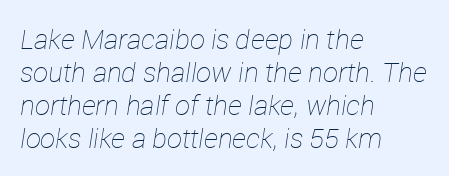
Q: Is the text bold? A: No.
Q: Is the text italic (slanted)? A: Yes, it leans right by about 12 degrees.
Q: Is the text underlined? A: No.
Q: How is the paragraph aligned? A: Left-aligned.
Q: Is the spacing between letters normal or unusually wide? A: Normal.
